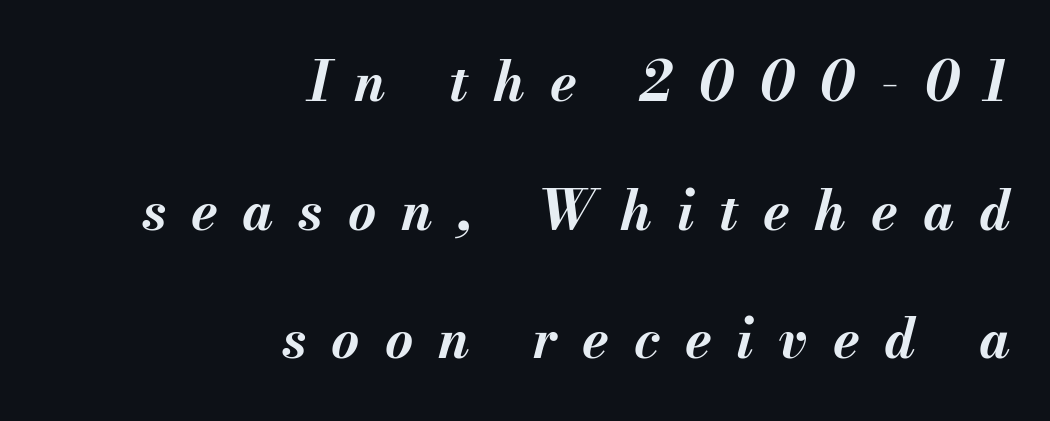
{"italic": "yes", "lean": "right", "slant_degrees": 13, "bold": "yes", "weight": "bold", "width": "normal", "stroke_contrast": "medium", "x_height": "small", "monospaced": "no", "underline": "no", "align": "right", "line_spacing": "loose", "line_spacing_ratio": 2.38, "letter_spacing": "wide", "letter_spacing_em": 0.46, "glyph_px": 54}
